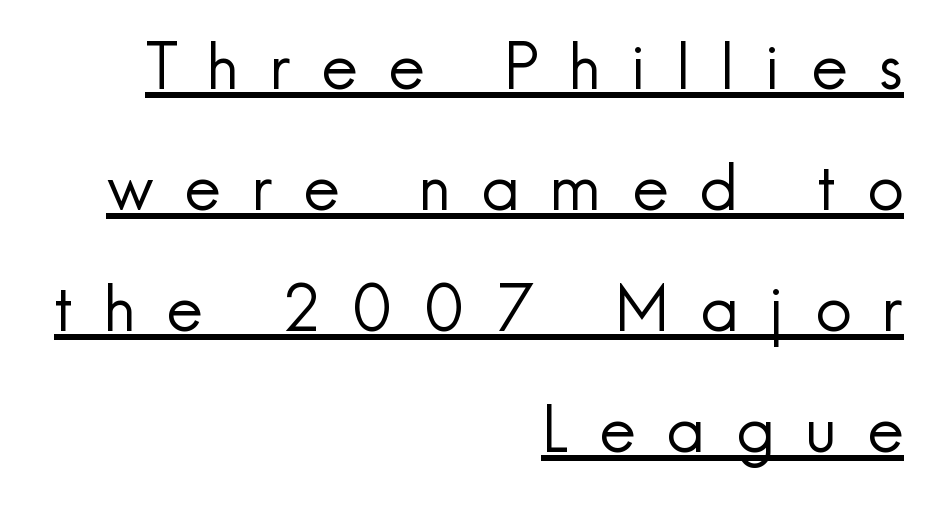
The image shows 64 px regular-weight sans-serif type, upright; set right-aligned, line spacing 1.89x, unusually wide letter spacing (+0.48 em), underlined; a small x-height.
